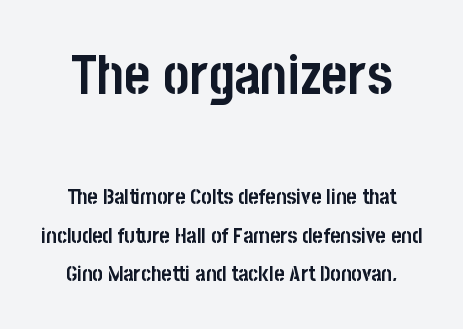
Spacing verdict: proportional, widths tailored to each character. The specimen omits any rule beneath the text block's lines. Italic: no, the glyphs are upright roman. The letterforms sit shoulder to shoulder at normal distance. In terms of weight, the rendering is a true, heavy bold.
